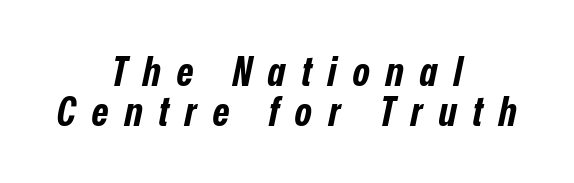
Q: Is the text bold? A: Yes.
Q: Is the text italic (slanted)? A: Yes, it leans right by about 12 degrees.
Q: Is the text underlined? A: No.
Q: How is the paragraph aligned? A: Centered.
Q: Is the spacing between letters normal or unusually wide? A: Unusually wide.
Q: Is the spacing between lines tight, normal or loose? A: Tight.
Q: Width (condensed, normal, or wide)? A: Condensed.
Q: Stroke contrast? A: Low.
Q: x-height? A: Medium.
Q: Monospaced? A: No.
